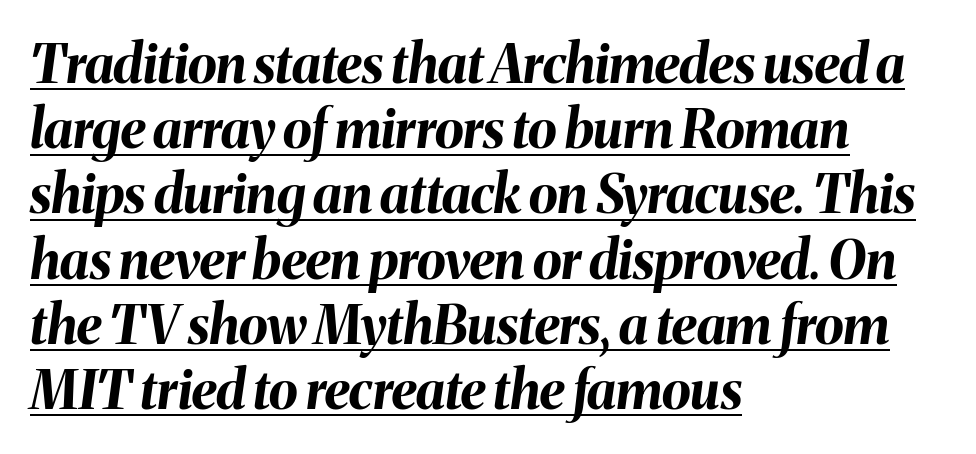
{"italic": "yes", "lean": "right", "slant_degrees": 8, "bold": "yes", "weight": "bold", "width": "normal", "stroke_contrast": "medium", "x_height": "medium", "monospaced": "no", "underline": "yes", "align": "left", "line_spacing_ratio": 1.23, "letter_spacing": "normal", "letter_spacing_em": 0.0, "glyph_px": 53}
